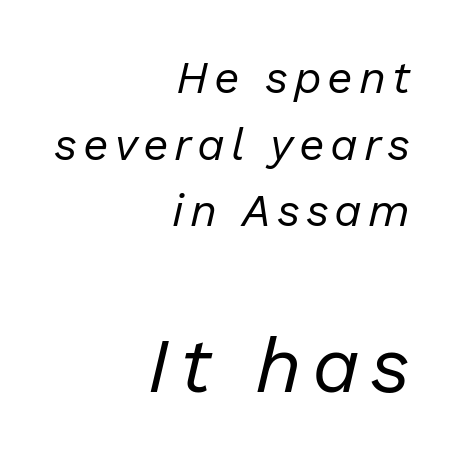
The letters advance in unequal steps, a hallmark of proportional type. Regular leading. The paragraph shown leans on its right margin. Decoration check: the copy has no underline. Size hierarchy here favors the trailing block over the leading one.
